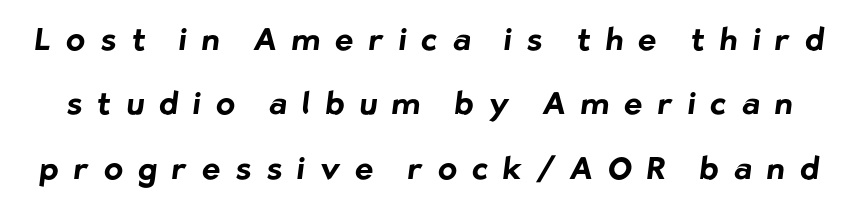
Q: Is the text bold? A: Yes.
Q: Is the typeface a serif or a sans-serif typeface? A: Sans-serif.
Q: Is the text underlined? A: No.
Q: Is the spacing between letters normal or unusually wide? A: Unusually wide.
Q: Is the spacing between lines tight, normal or loose? A: Loose.
Q: Width (condensed, normal, or wide)? A: Normal.
Q: Stroke contrast? A: Low.
Q: x-height? A: Medium.
Q: Monospaced? A: No.
